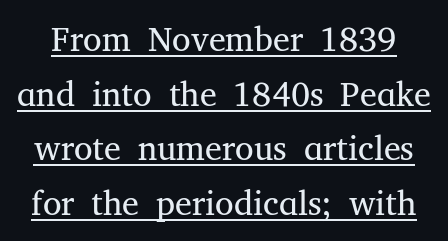
Q: Is the text bold? A: No.
Q: Is the text italic (slanted)? A: No, it is upright.
Q: Is the typeface a serif or a sans-serif typeface? A: Serif.
Q: Is the text underlined? A: Yes.
Q: Is the spacing between letters normal or unusually wide? A: Normal.
Q: Is the spacing between lines tight, normal or loose? A: Normal.
Q: Width (condensed, normal, or wide)? A: Normal.
Q: Stroke contrast? A: Medium.
Q: x-height? A: Medium.
Q: Monospaced? A: No.
